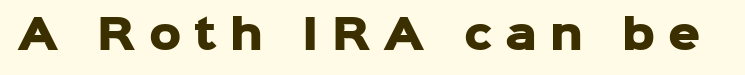
I'd describe the lettering as bold — thick and assertive. The horizontal fit of the characters is loose and conspicuously gappy. The lettering stays uniformly vertical, giving the passage a roman look. Unmarked baselines from the first word to the last. This is sans-serif lettering, the kind often seen on screens and signage. Proportional: the letters do not fall into vertical columns.
